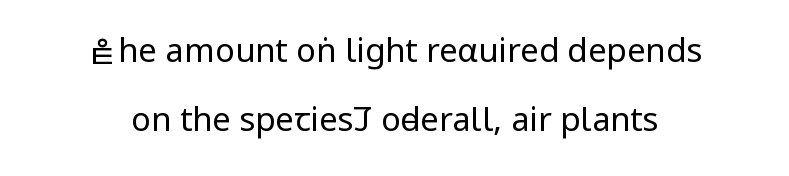
{"serif": "no", "italic": "no", "bold": "no", "weight": "regular", "width": "condensed", "stroke_contrast": "low", "underline": "no", "align": "center", "line_spacing": "loose", "line_spacing_ratio": 2.08, "letter_spacing": "normal", "letter_spacing_em": 0.0, "glyph_px": 33}
